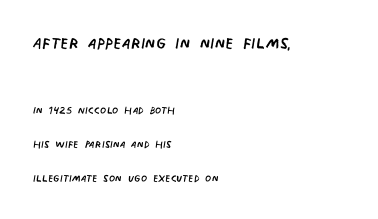
The image shows 22 px text type; set left-aligned, loose line spacing (2.43x), normal letter spacing, not underlined; the first (top) block is 1.57x larger.
